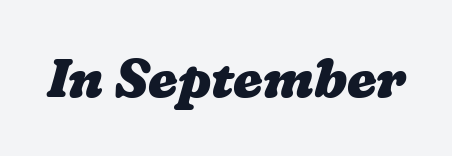
{"bold": "yes", "weight": "heavy", "width": "wide", "stroke_contrast": "low", "x_height": "medium", "monospaced": "no", "underline": "no", "letter_spacing": "normal", "letter_spacing_em": 0.0, "glyph_px": 53}
